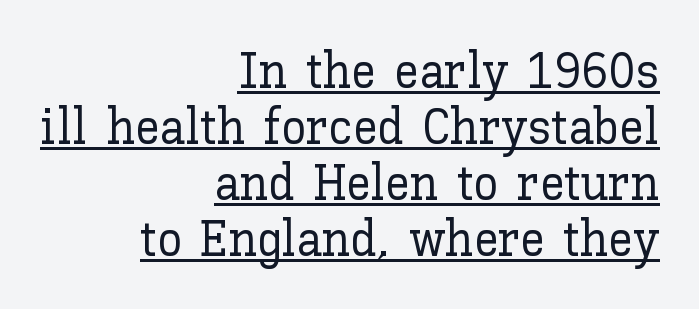
The image shows 50 px text type, upright; set right-aligned, tight line spacing (1.12x), normal letter spacing, underlined; low stroke contrast and a medium x-height.
